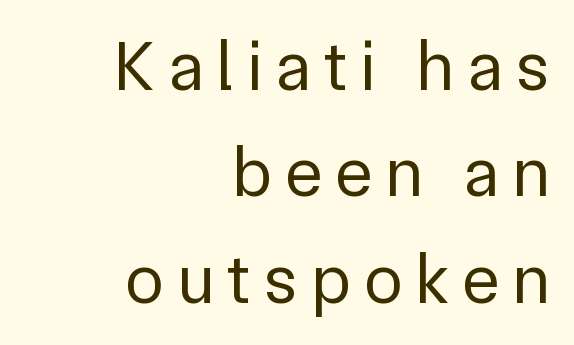
Q: Is the text bold? A: No.
Q: Is the text italic (slanted)? A: No, it is upright.
Q: Is the typeface a serif or a sans-serif typeface? A: Sans-serif.
Q: Is the text underlined? A: No.
Q: How is the paragraph aligned? A: Right-aligned.
Q: Is the spacing between lines tight, normal or loose? A: Normal.
Q: Width (condensed, normal, or wide)? A: Normal.
Q: Stroke contrast? A: Low.
Q: x-height? A: Medium.
Q: Monospaced? A: No.
